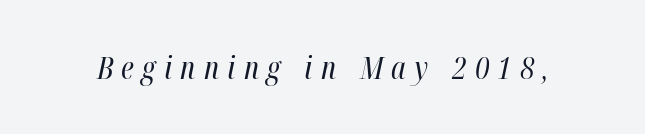
Q: Is the text bold? A: No.
Q: Is the text italic (slanted)? A: Yes, it leans right by about 12 degrees.
Q: Is the text underlined? A: No.
Q: Is the spacing between letters normal or unusually wide? A: Unusually wide.
Q: Width (condensed, normal, or wide)? A: Condensed.
Q: Stroke contrast? A: High.
Q: x-height? A: Medium.
Q: Monospaced? A: No.
